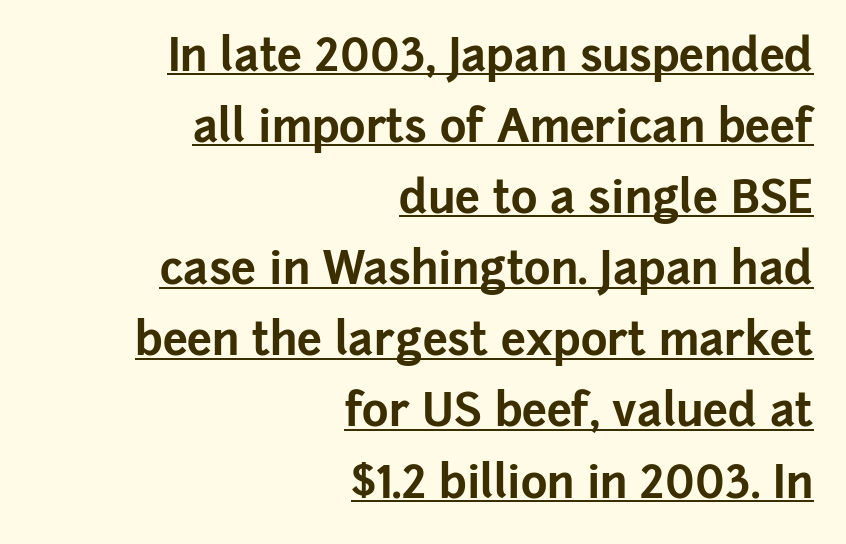
{"serif": "no", "italic": "no", "bold": "yes", "weight": "bold", "width": "normal", "stroke_contrast": "low", "x_height": "medium", "monospaced": "no", "underline": "yes", "align": "right", "line_spacing": "normal", "line_spacing_ratio": 1.58, "letter_spacing": "normal", "letter_spacing_em": 0.0, "glyph_px": 45}
